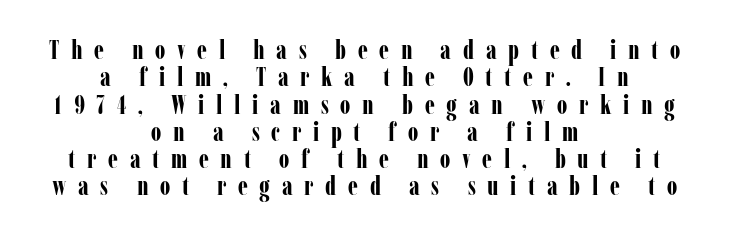
{"italic": "no", "bold": "yes", "underline": "no", "align": "center", "line_spacing": "tight", "line_spacing_ratio": 1.05, "letter_spacing": "wide", "letter_spacing_em": 0.45, "glyph_px": 26}
